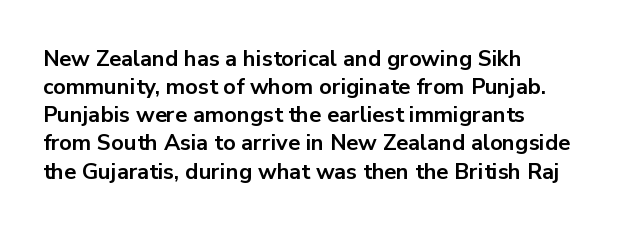
{"italic": "no", "bold": "yes", "underline": "no", "align": "left", "line_spacing": "normal", "line_spacing_ratio": 1.28, "letter_spacing": "normal", "letter_spacing_em": 0.0, "glyph_px": 22}
